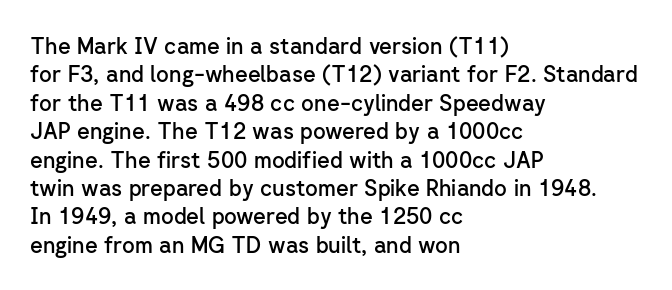
Q: Is the text bold? A: Semi-bold.
Q: Is the text italic (slanted)? A: No, it is upright.
Q: Is the text underlined? A: No.
Q: How is the paragraph aligned? A: Left-aligned.
Q: Is the spacing between letters normal or unusually wide? A: Normal.
Q: Is the spacing between lines tight, normal or loose? A: Normal.
